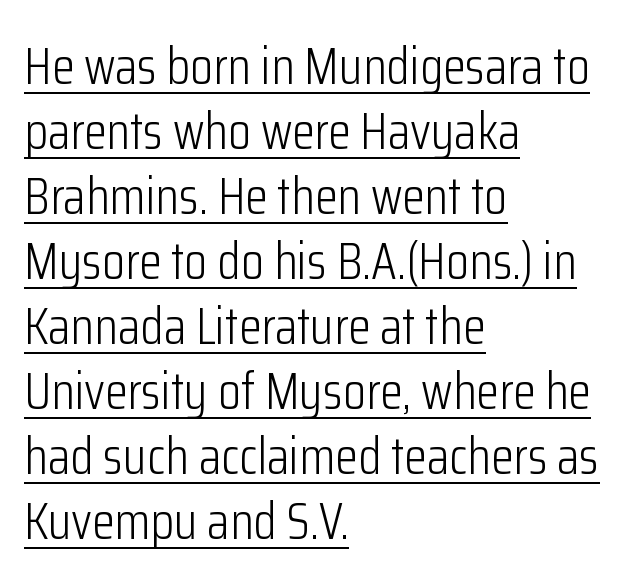
Vertical spacing — default. Has an underline been added? It has. You can tell it's not italic because the verticals are truly vertical. Notice how the passage keeps a crisp vertical edge on the left only. Nothing heavy about these letters — not bold at all. Do the characters align in a grid? No, the font is proportional.
